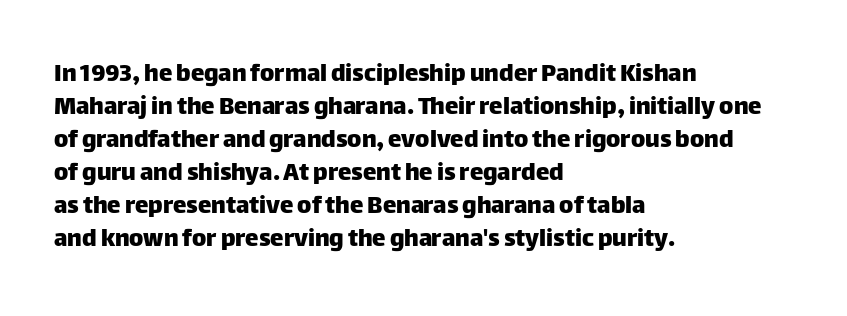
Q: Is the text italic (slanted)? A: No, it is upright.
Q: Is the text underlined? A: No.
Q: How is the paragraph aligned? A: Left-aligned.
Q: Is the spacing between letters normal or unusually wide? A: Normal.
